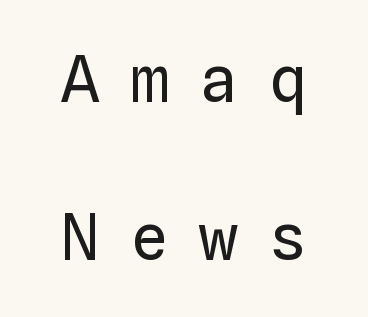
The image shows 64 px regular-weight type, upright, monospaced; set loose line spacing (2.47x), unusually wide letter spacing (+0.48 em), not underlined; low stroke contrast and a medium x-height.
